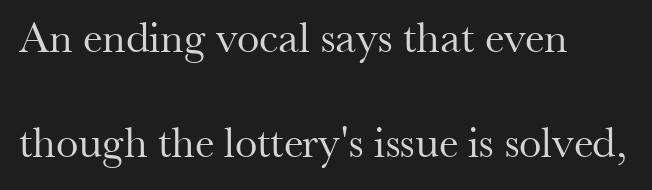
Q: Is the text bold? A: No.
Q: Is the text italic (slanted)? A: No, it is upright.
Q: Is the typeface a serif or a sans-serif typeface? A: Serif.
Q: Is the text underlined? A: No.
Q: How is the paragraph aligned? A: Left-aligned.
Q: Is the spacing between letters normal or unusually wide? A: Normal.
Q: Is the spacing between lines tight, normal or loose? A: Loose.
Q: Width (condensed, normal, or wide)? A: Normal.
Q: Stroke contrast? A: Medium.
Q: x-height? A: Small.
Q: Monospaced? A: No.
